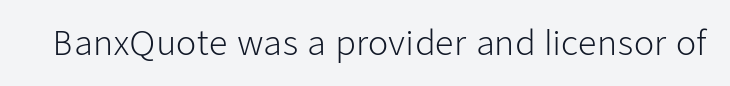
{"serif": "no", "italic": "no", "bold": "no", "weight": "light", "width": "normal", "stroke_contrast": "low", "x_height": "medium", "monospaced": "no", "underline": "no", "letter_spacing": "normal", "letter_spacing_em": 0.0, "glyph_px": 33}
